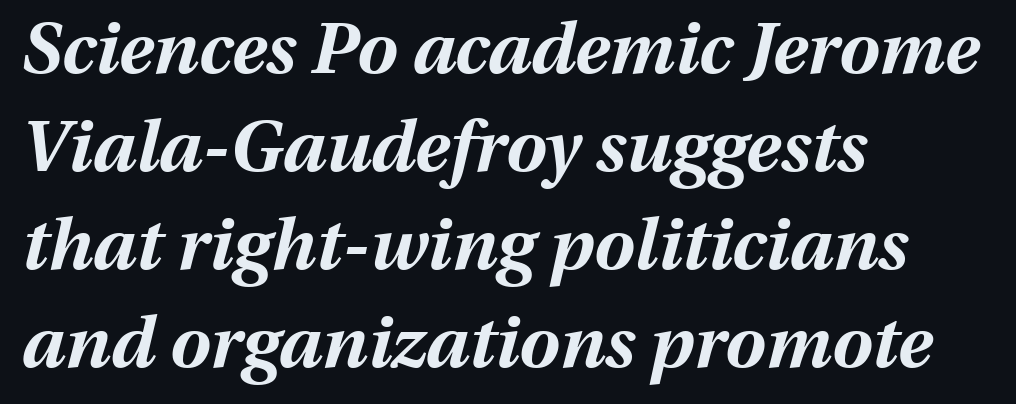
Would a proofreader flag this as italicized? Yes. Quick note: interline space is typical. Caption: standard tracking, unaltered. Caption: bold face, heavy strokes. Each letter keeps its own natural width here, so spacing adapts to shape.
